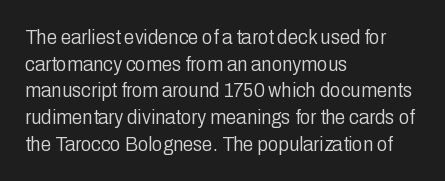
{"italic": "no", "bold": "no", "underline": "no", "align": "left", "line_spacing": "normal", "line_spacing_ratio": 1.27, "letter_spacing": "normal", "letter_spacing_em": 0.0, "glyph_px": 21}
